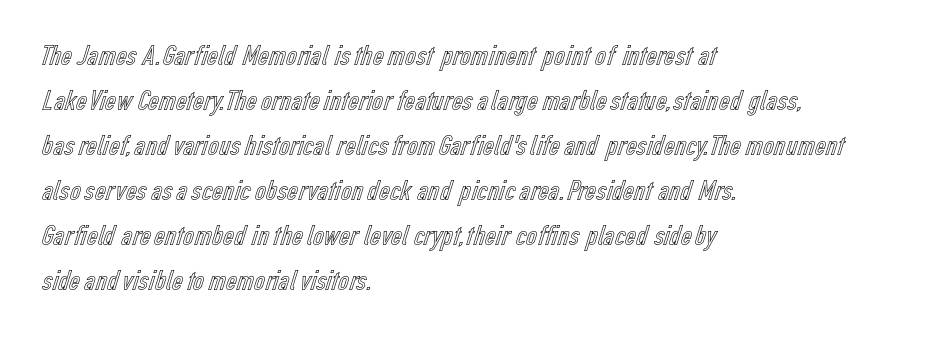
{"width": "condensed", "x_height": "medium", "monospaced": "no", "underline": "no", "align": "left", "line_spacing": "normal", "line_spacing_ratio": 1.5, "letter_spacing": "normal", "letter_spacing_em": 0.0, "glyph_px": 30}
